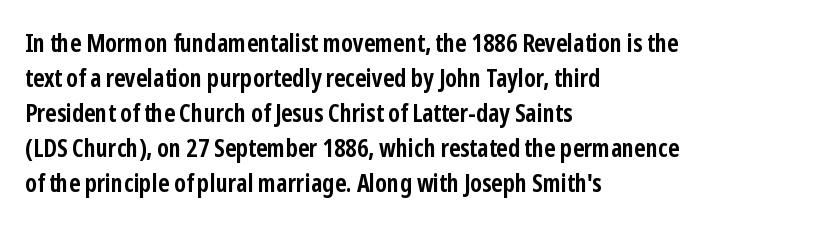
Q: Is the text bold? A: Yes.
Q: Is the text italic (slanted)? A: No, it is upright.
Q: Is the text underlined? A: No.
Q: How is the paragraph aligned? A: Left-aligned.
Q: Is the spacing between letters normal or unusually wide? A: Normal.
Q: Is the spacing between lines tight, normal or loose? A: Normal.
